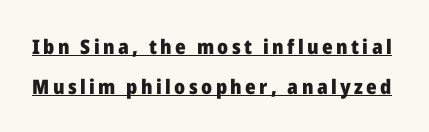
This is heavy type, rendered in bold. Every stem runs plumb, perpendicular to the baseline. The face used here appears with an underline applied. The lines are spread far apart with generous leading.
